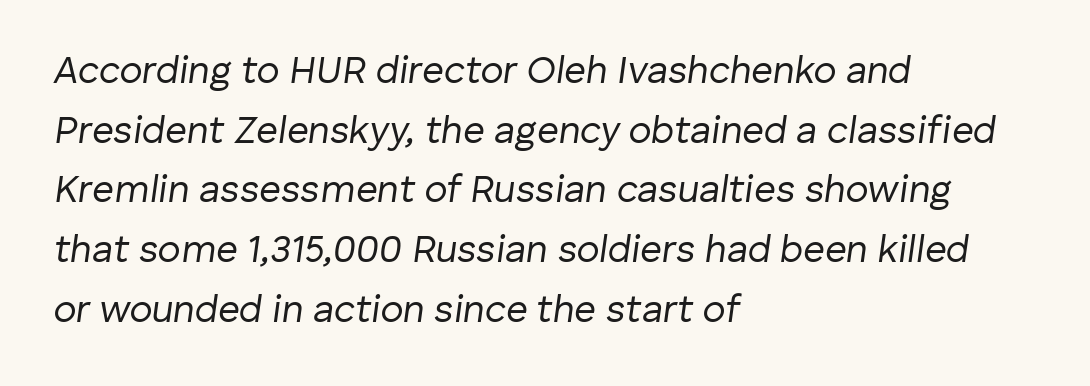
The image shows 38 px regular-weight type, italic (leaning right); set left-aligned, normal line spacing (1.57x), normal letter spacing, not underlined; low stroke contrast and a medium x-height.
